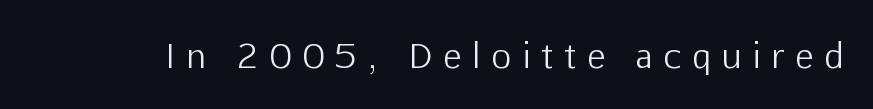
{"serif": "no", "italic": "no", "bold": "no", "weight": "light", "width": "normal", "stroke_contrast": "low", "x_height": "medium", "monospaced": "no", "underline": "no", "letter_spacing": "wide", "letter_spacing_em": 0.33, "glyph_px": 34}
